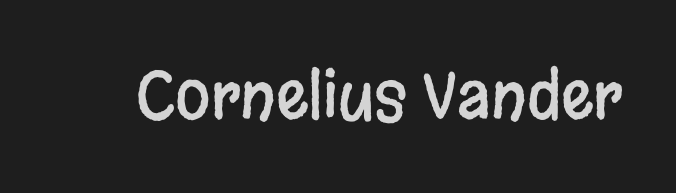
{"serif": "no", "italic": "no", "width": "condensed", "stroke_contrast": "low", "x_height": "large", "monospaced": "no", "underline": "no", "letter_spacing": "normal", "letter_spacing_em": 0.0, "glyph_px": 64}
